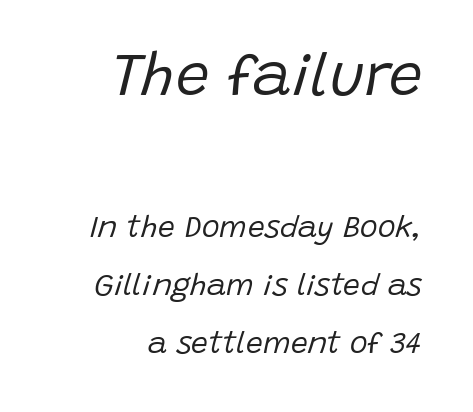
The image shows 60 px regular-weight type, italic (leaning right); set right-aligned, loose line spacing (1.93x), normal letter spacing, not underlined; the first (top) block is 2.0x larger; low stroke contrast and a large x-height.
